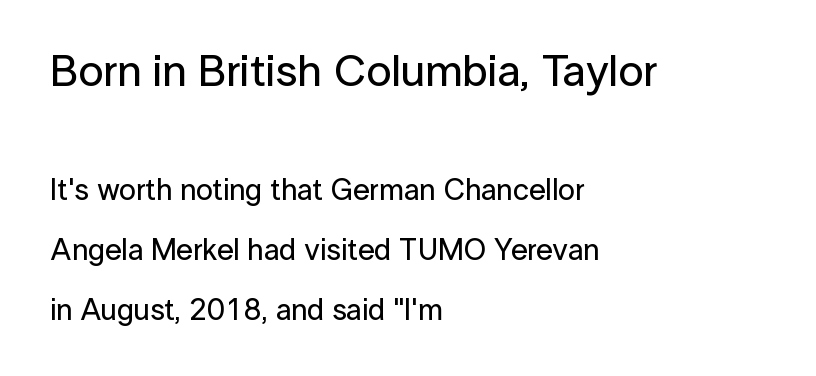
The letters advance in unequal steps, a hallmark of proportional type. Interline gaps are noticeably wide in this sample. Short and long lines alike share a common starting point at left. Ascenders rise straight up at ninety degrees. This sample uses a sans-serif face. Clear beneath every line of the passage.
